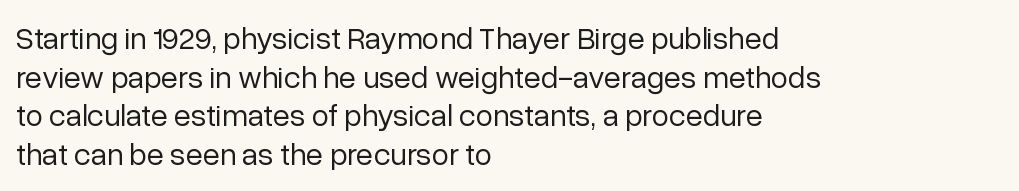
Q: Is the text bold? A: No.
Q: Is the text italic (slanted)? A: No, it is upright.
Q: Is the typeface a serif or a sans-serif typeface? A: Sans-serif.
Q: Is the text underlined? A: No.
Q: How is the paragraph aligned? A: Left-aligned.
Q: Is the spacing between letters normal or unusually wide? A: Normal.
Q: Is the spacing between lines tight, normal or loose? A: Normal.
Q: Width (condensed, normal, or wide)? A: Normal.
Q: Stroke contrast? A: Low.
Q: x-height? A: Medium.
Q: Monospaced? A: No.
